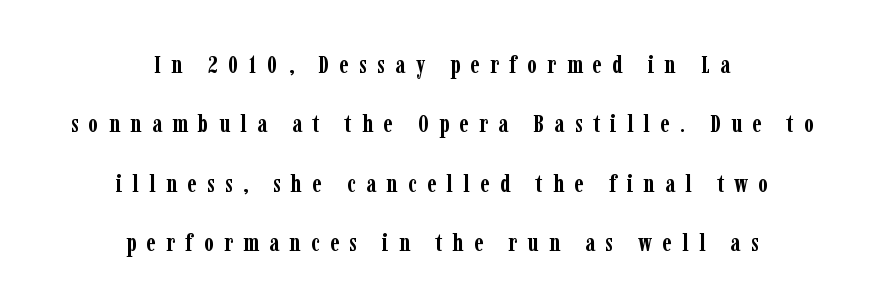
{"italic": "no", "bold": "yes", "underline": "no", "align": "center", "line_spacing": "loose", "line_spacing_ratio": 2.38, "letter_spacing": "wide", "letter_spacing_em": 0.41, "glyph_px": 25}
